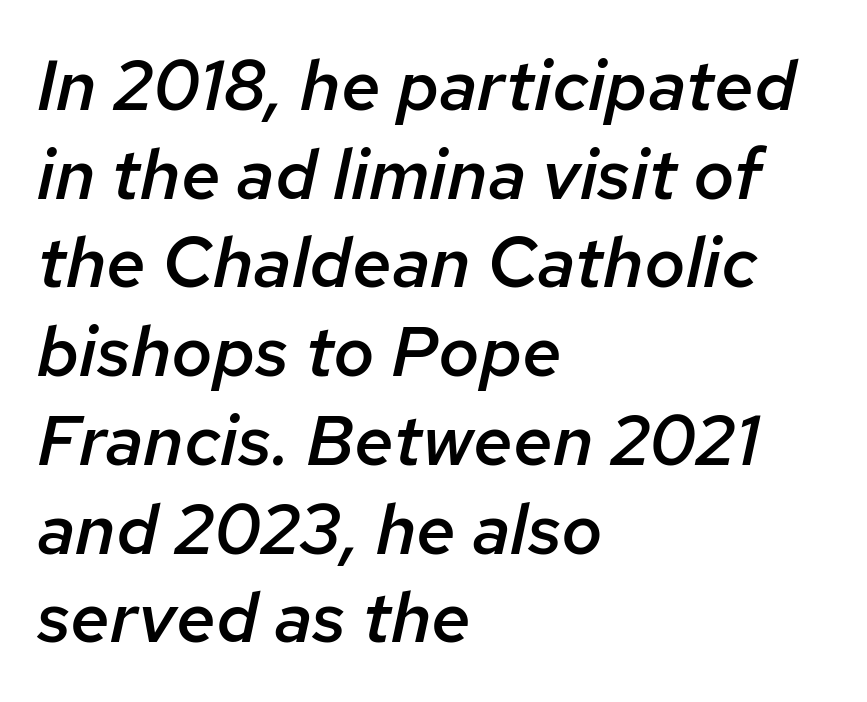
The image shows 71 px semibold type, italic (leaning right); set left-aligned, normal line spacing (1.25x), normal letter spacing, not underlined; low stroke contrast and a medium x-height.
